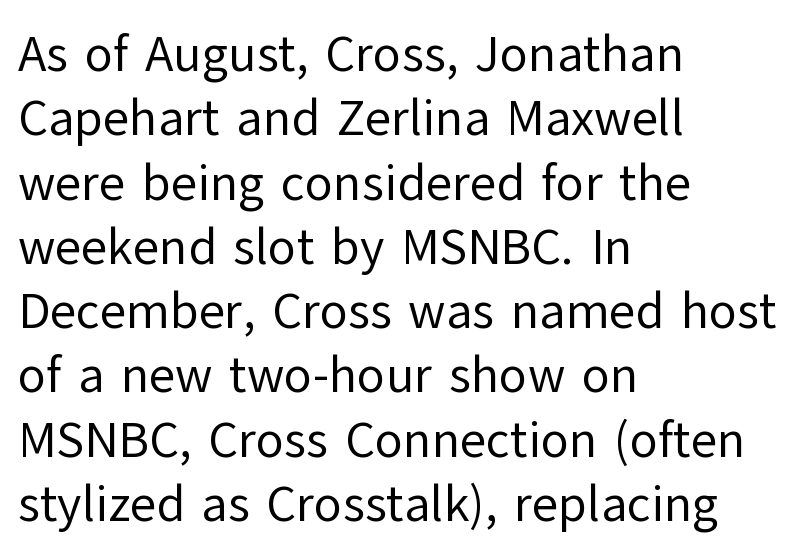
These lines are rendered in a variable-pitch font. Line spacing here is normal. Does the copy run flush right? No — it runs flush left. Anything drawn beneath the words? Only blank space.
